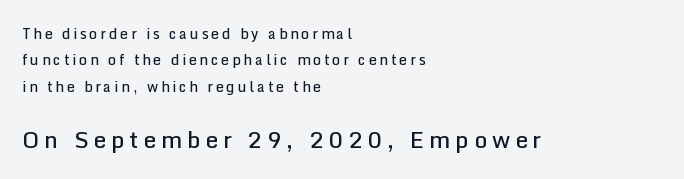
The image shows 23 px text type, upright; set left-aligned, line spacing 1.89x, unusually wide letter spacing (+0.21 em), not underlined; the second (bottom) block is 1.64x larger.
